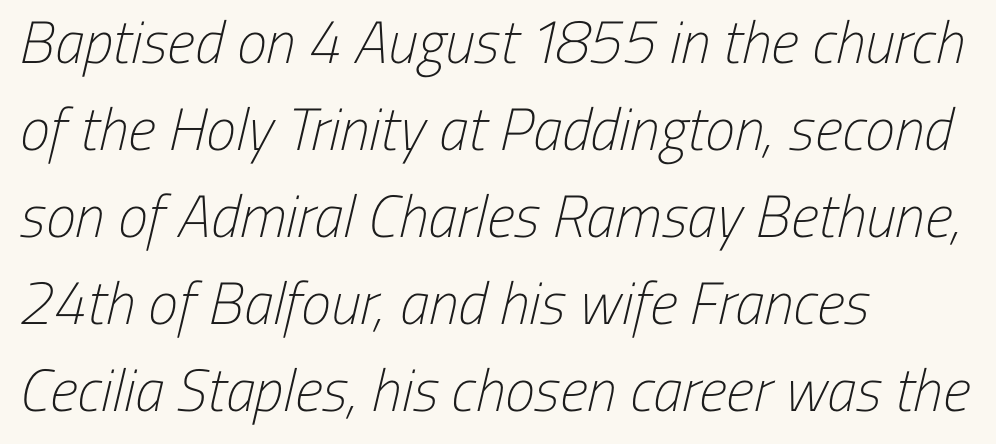
{"serif": "no", "bold": "no", "weight": "light", "width": "condensed", "stroke_contrast": "low", "x_height": "medium", "monospaced": "no", "underline": "no", "align": "left", "line_spacing": "normal", "line_spacing_ratio": 1.45, "letter_spacing": "normal", "letter_spacing_em": 0.0, "glyph_px": 60}
